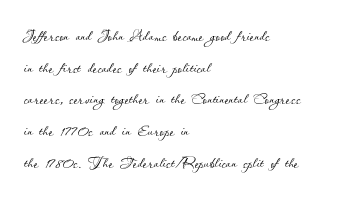
The image shows 21 px text type; set left-aligned, normal line spacing (1.51x), normal letter spacing, not underlined.
